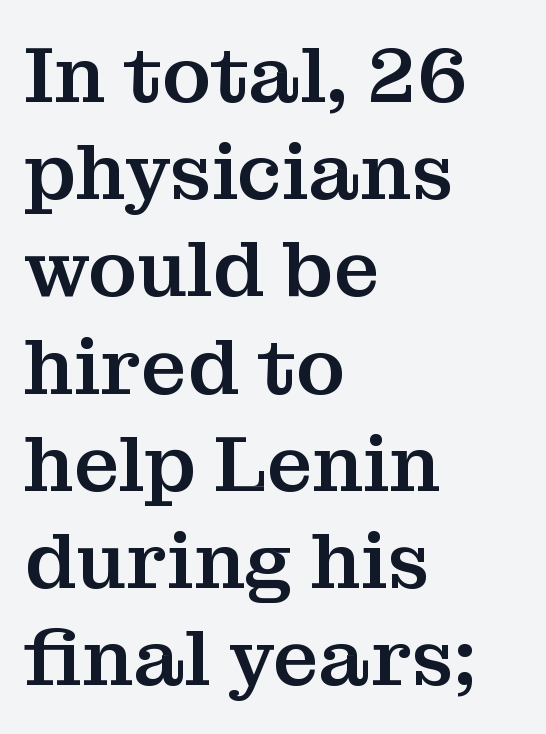
{"serif": "yes", "italic": "no", "width": "normal", "stroke_contrast": "medium", "x_height": "medium", "monospaced": "no", "underline": "no", "align": "left", "line_spacing_ratio": 1.23, "letter_spacing": "normal", "letter_spacing_em": 0.0, "glyph_px": 79}
